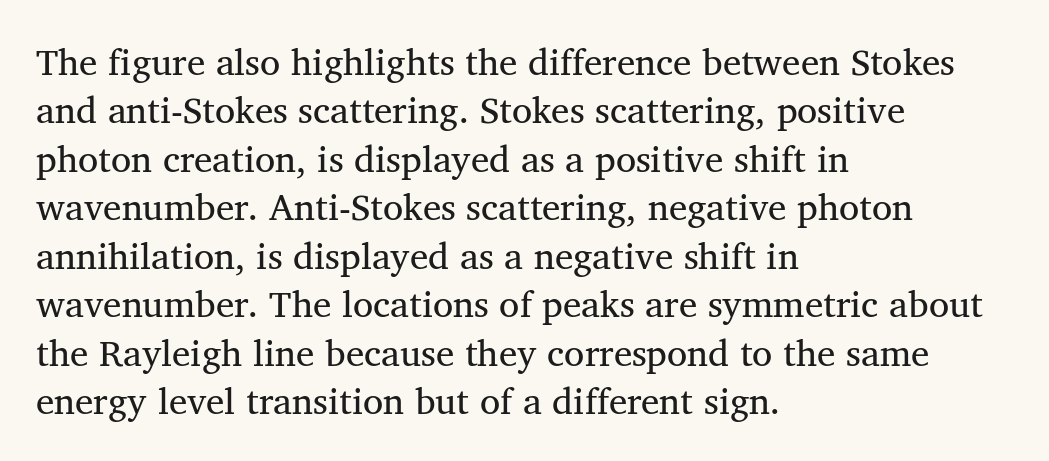
{"serif": "yes", "bold": "no", "weight": "regular", "width": "normal", "stroke_contrast": "medium", "x_height": "medium", "monospaced": "no", "underline": "no", "align": "left", "line_spacing": "normal", "line_spacing_ratio": 1.31, "letter_spacing": "normal", "letter_spacing_em": 0.0, "glyph_px": 37}
